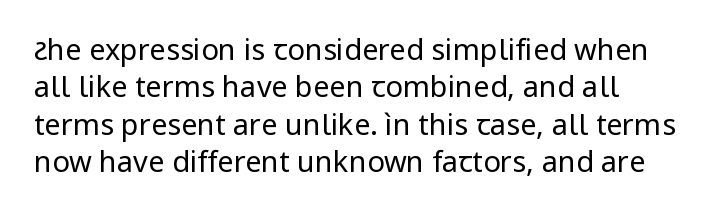
{"serif": "no", "italic": "no", "bold": "no", "weight": "regular", "width": "normal", "stroke_contrast": "low", "x_height": "medium", "monospaced": "no", "underline": "no", "align": "left", "line_spacing": "normal", "line_spacing_ratio": 1.29, "letter_spacing": "normal", "letter_spacing_em": 0.0, "glyph_px": 29}
